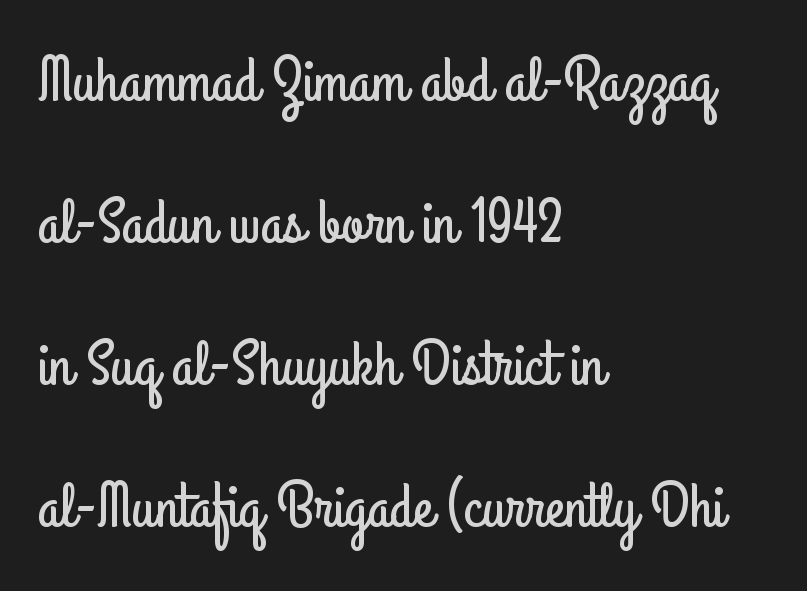
Q: Is the typeface a serif or a sans-serif typeface? A: Sans-serif.
Q: Is the text underlined? A: No.
Q: How is the paragraph aligned? A: Left-aligned.
Q: Is the spacing between letters normal or unusually wide? A: Normal.
Q: Is the spacing between lines tight, normal or loose? A: Loose.
Q: Width (condensed, normal, or wide)? A: Condensed.
Q: Stroke contrast? A: Low.
Q: x-height? A: Small.
Q: Monospaced? A: No.
